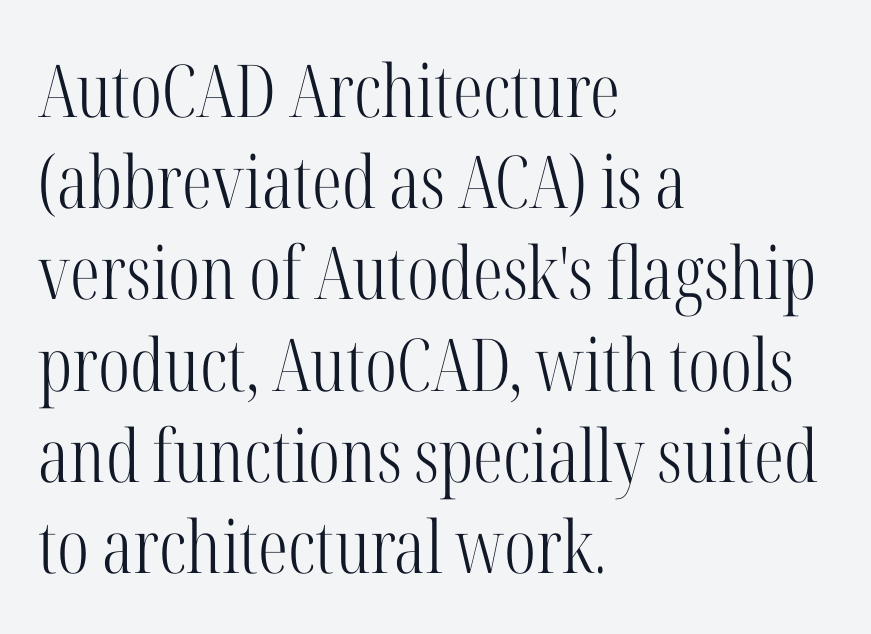
Varying glyph widths throughout — classic text-font behaviour. Letters rest on an invisible, unmarked baseline. Is the stroke heavy? The answer is a plain regular-or-lighter. Each word holds together tightly as a unit, with standard inter-letter gaps. Horizontally, the lines are justified to the leading edge only. Do the letters lean? They stand straight.
